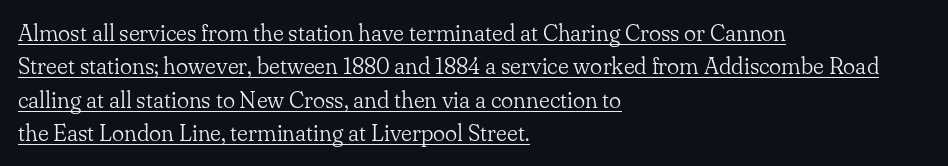
Q: Is the text bold? A: No.
Q: Is the text italic (slanted)? A: No, it is upright.
Q: Is the text underlined? A: Yes.
Q: How is the paragraph aligned? A: Left-aligned.
Q: Is the spacing between letters normal or unusually wide? A: Normal.
Q: Is the spacing between lines tight, normal or loose? A: Normal.
